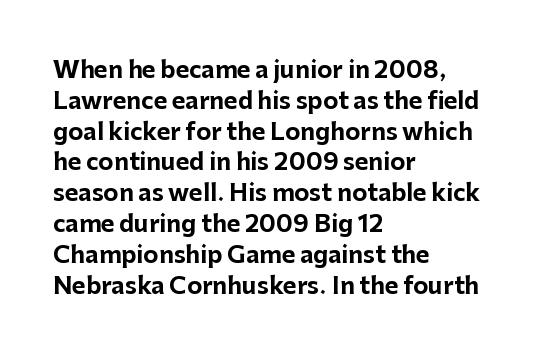
{"italic": "no", "bold": "yes", "underline": "no", "align": "left", "line_spacing": "normal", "line_spacing_ratio": 1.34, "letter_spacing": "normal", "letter_spacing_em": 0.0, "glyph_px": 23}
